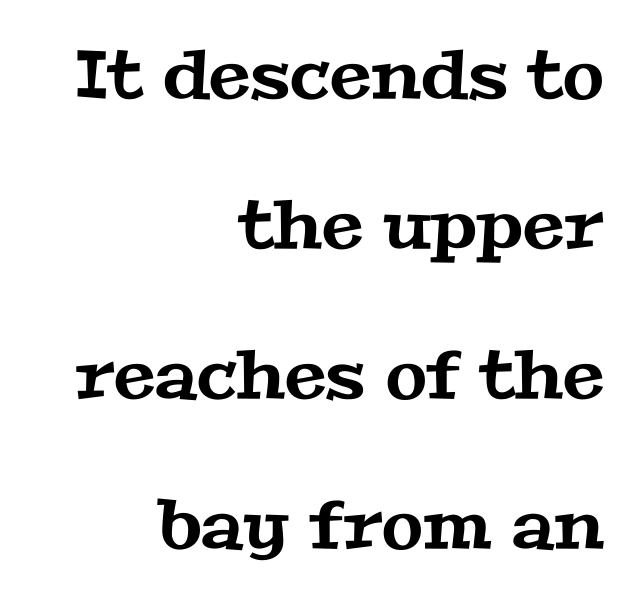
Serif or sans? Serif — the stroke terminals have little feet. Has an underline been added? It has not. You could not count columns in this text — the font is proportionally spaced. Short and long lines alike share a common ending point at right. Honestly, the rows look like they've been pulled way apart. Tracking here is standard; glyphs follow each other at the usual distance.
